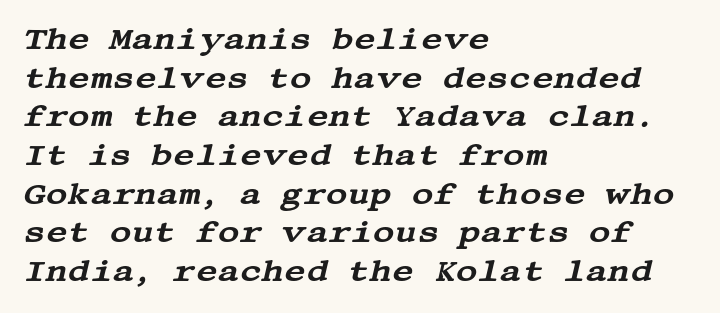
{"serif": "yes", "italic": "yes", "lean": "right", "slant_degrees": 13, "width": "wide", "stroke_contrast": "medium", "x_height": "large", "underline": "no", "align": "left", "line_spacing": "normal", "line_spacing_ratio": 1.29, "letter_spacing": "normal", "letter_spacing_em": 0.0, "glyph_px": 30}
